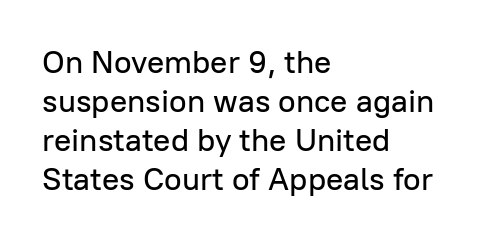
Q: Is the text italic (slanted)? A: No, it is upright.
Q: Is the typeface a serif or a sans-serif typeface? A: Sans-serif.
Q: Is the text underlined? A: No.
Q: How is the paragraph aligned? A: Left-aligned.
Q: Is the spacing between letters normal or unusually wide? A: Normal.
Q: Width (condensed, normal, or wide)? A: Normal.
Q: Stroke contrast? A: Low.
Q: x-height? A: Medium.
Q: Monospaced? A: No.
